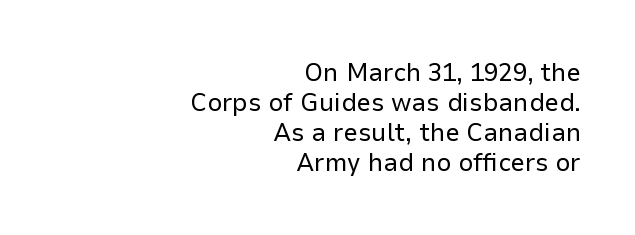
The image shows 26 px text type, upright; set right-aligned, tight line spacing (1.15x), normal letter spacing, not underlined.
